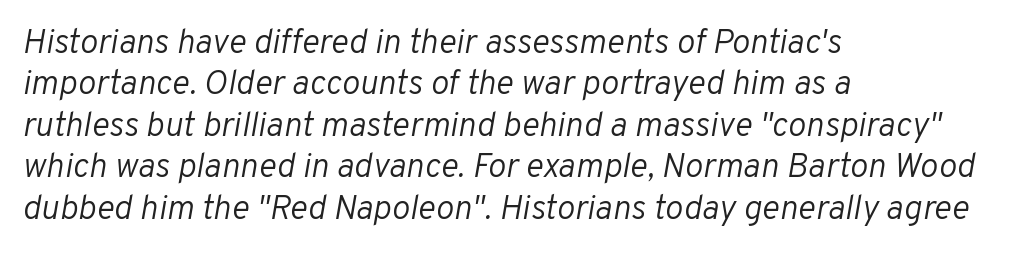
The image shows 34 px light type, italic (leaning right); set left-aligned, line spacing 1.22x, normal letter spacing, not underlined; low stroke contrast and a medium x-height.
